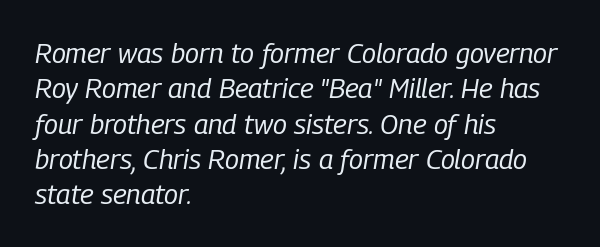
Q: Is the text bold? A: No.
Q: Is the text italic (slanted)? A: Yes, it leans right by about 9 degrees.
Q: Is the text underlined? A: No.
Q: How is the paragraph aligned? A: Left-aligned.
Q: Is the spacing between letters normal or unusually wide? A: Normal.
Q: Is the spacing between lines tight, normal or loose? A: Normal.
Q: Width (condensed, normal, or wide)? A: Condensed.
Q: Stroke contrast? A: Low.
Q: x-height? A: Medium.
Q: Monospaced? A: No.
